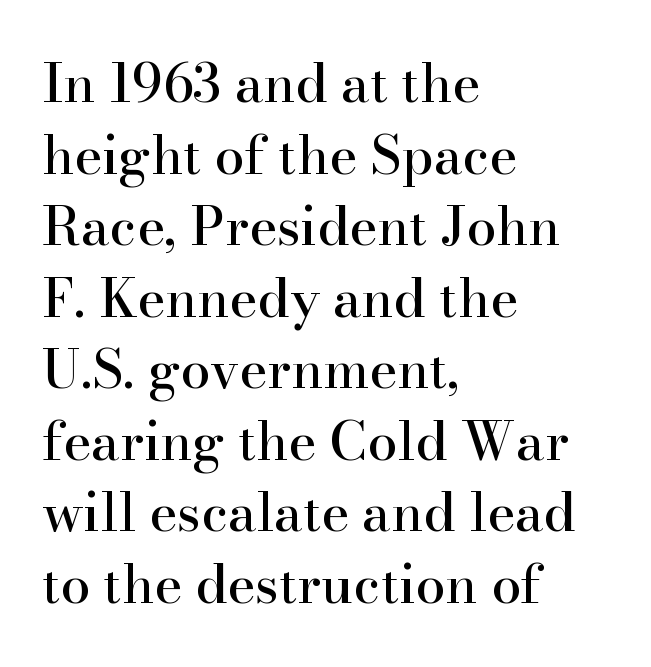
The image shows 53 px serif type, upright; set left-aligned, normal line spacing (1.35x), normal letter spacing, not underlined; high stroke contrast and a small x-height.
